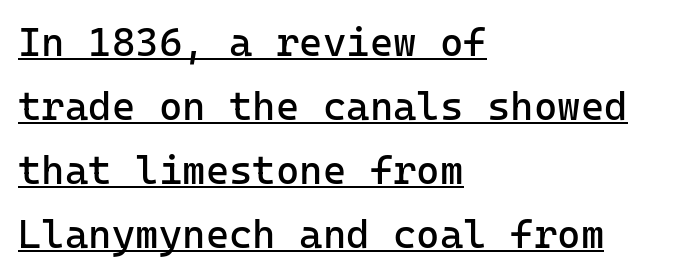
The image shows 40 px regular-weight sans-serif type, upright, monospaced; set left-aligned, normal line spacing (1.6x), normal letter spacing, underlined; low stroke contrast and a medium x-height.
